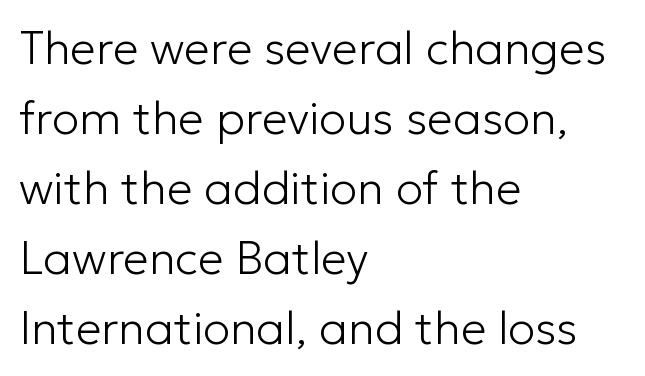
{"serif": "no", "italic": "no", "bold": "no", "weight": "light", "width": "normal", "stroke_contrast": "low", "x_height": "medium", "monospaced": "no", "underline": "no", "align": "left", "line_spacing": "normal", "line_spacing_ratio": 1.52, "letter_spacing": "normal", "letter_spacing_em": 0.0, "glyph_px": 46}
